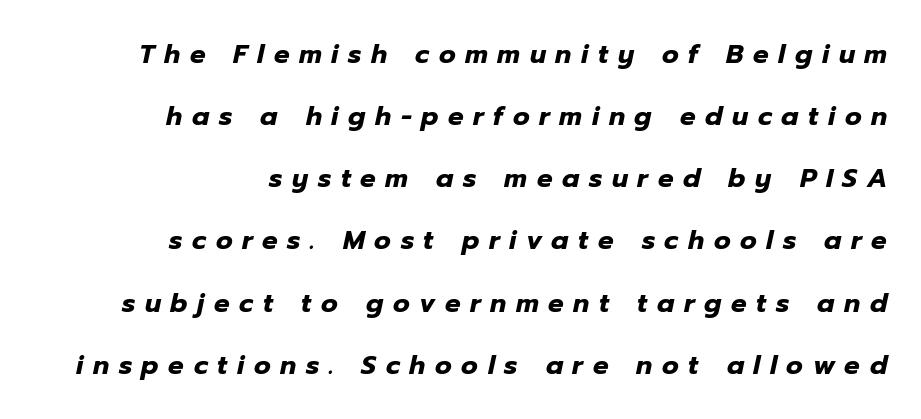
The image shows 26 px bold type, italic (leaning right); set right-aligned, loose line spacing (2.39x), unusually wide letter spacing (+0.37 em), not underlined.
